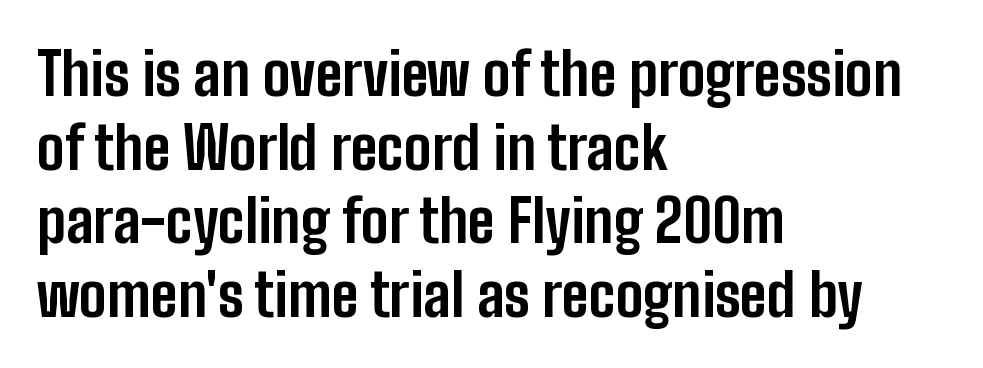
Honestly, there is no underline to notice here at all. The face used here has the dense, thick strokes of a bold. Proportional: the letters do not fall into vertical columns. The rendering keeps characters at their native spacing. Nope, no serifs anywhere on these letters. The typography opts for an upright posture over an oblique one.
